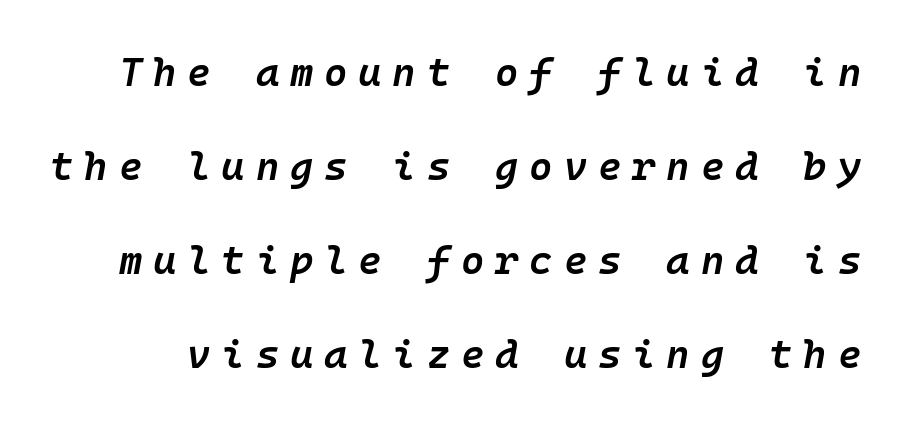
Q: Is the text bold? A: Semi-bold.
Q: Is the text italic (slanted)? A: Yes, it leans right by about 10 degrees.
Q: Is the text underlined? A: No.
Q: Is the spacing between letters normal or unusually wide? A: Unusually wide.
Q: Is the spacing between lines tight, normal or loose? A: Loose.
Q: Width (condensed, normal, or wide)? A: Normal.
Q: Stroke contrast? A: Low.
Q: x-height? A: Medium.
Q: Monospaced? A: Yes.
